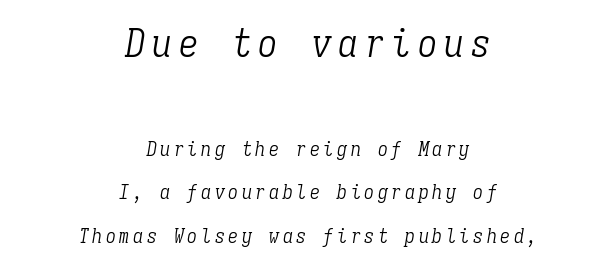
The image shows 39 px light, condensed serif type, italic (leaning right), monospaced; set centered, loose line spacing (2.19x), not underlined; the first (top) block is 1.95x larger; low stroke contrast and a medium x-height.
